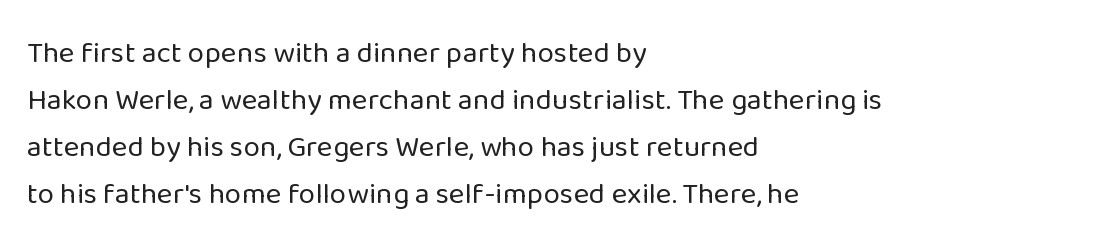
Q: Is the text bold? A: No.
Q: Is the text italic (slanted)? A: No, it is upright.
Q: Is the typeface a serif or a sans-serif typeface? A: Sans-serif.
Q: Is the text underlined? A: No.
Q: How is the paragraph aligned? A: Left-aligned.
Q: Is the spacing between letters normal or unusually wide? A: Normal.
Q: Is the spacing between lines tight, normal or loose? A: Normal.
Q: Width (condensed, normal, or wide)? A: Normal.
Q: Stroke contrast? A: Low.
Q: x-height? A: Medium.
Q: Monospaced? A: No.
